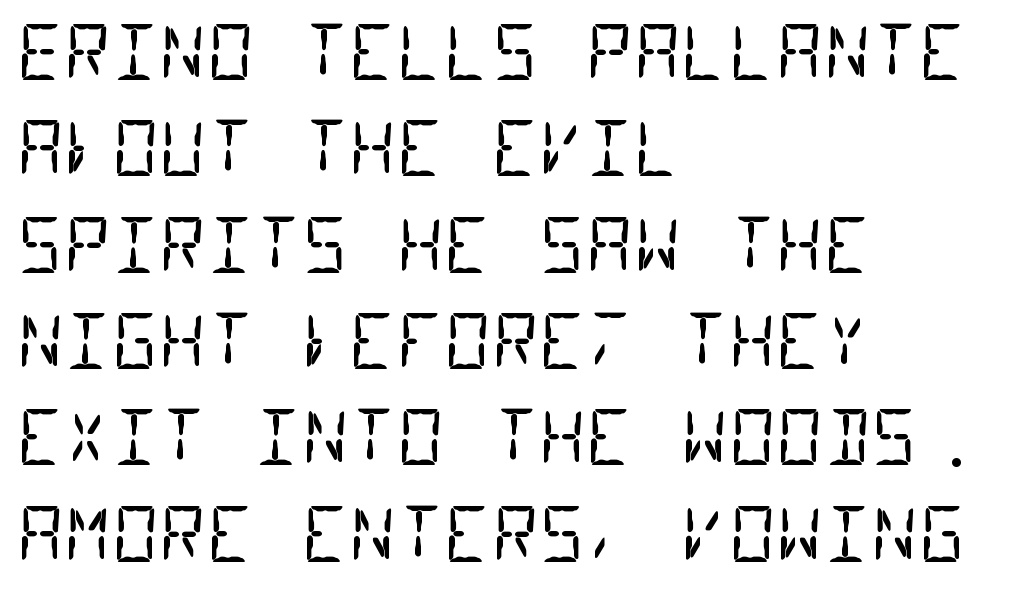
Q: Is the text bold? A: No.
Q: Is the typeface a serif or a sans-serif typeface? A: Sans-serif.
Q: Is the text underlined? A: No.
Q: How is the paragraph aligned? A: Left-aligned.
Q: Is the spacing between letters normal or unusually wide? A: Normal.
Q: Is the spacing between lines tight, normal or loose? A: Normal.
Q: Width (condensed, normal, or wide)? A: Condensed.
Q: Stroke contrast? A: Low.
Q: x-height? A: Large.
Q: Monospaced? A: Yes.
